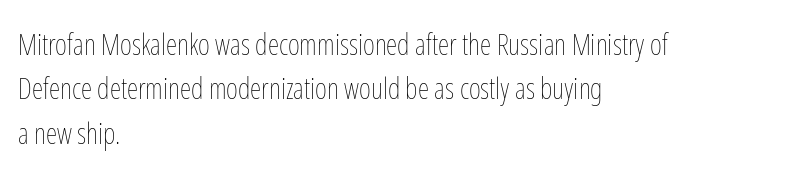
{"italic": "no", "bold": "no", "weight": "thin", "width": "condensed", "stroke_contrast": "low", "x_height": "medium", "monospaced": "no", "underline": "no", "align": "left", "line_spacing": "normal", "line_spacing_ratio": 1.53, "letter_spacing": "normal", "letter_spacing_em": 0.0, "glyph_px": 29}
